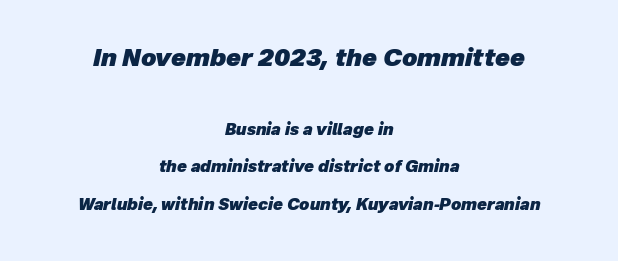
Strong, thick strokes mark this as bold type. An italicized treatment has been applied to the whole sample. Beneath every word, the page is bare. Which chunk is bigger? The first one — the top block dwarfs the bottom.
